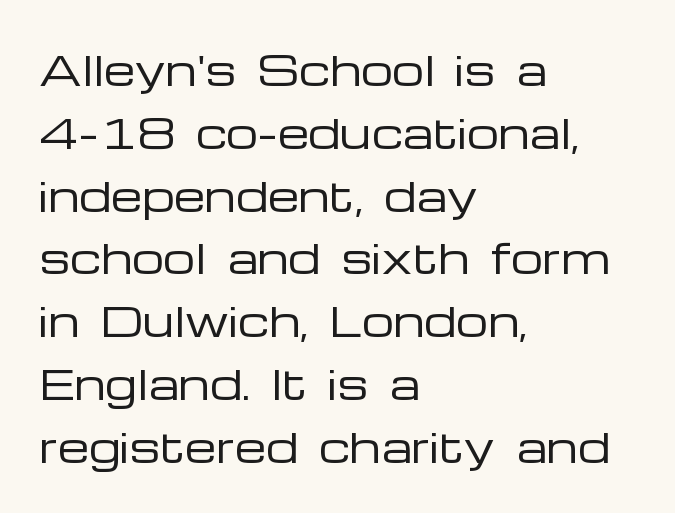
Q: Is the text bold? A: No.
Q: Is the text italic (slanted)? A: No, it is upright.
Q: Is the typeface a serif or a sans-serif typeface? A: Sans-serif.
Q: Is the text underlined? A: No.
Q: How is the paragraph aligned? A: Left-aligned.
Q: Is the spacing between letters normal or unusually wide? A: Normal.
Q: Is the spacing between lines tight, normal or loose? A: Normal.
Q: Width (condensed, normal, or wide)? A: Wide.
Q: Stroke contrast? A: Low.
Q: x-height? A: Medium.
Q: Monospaced? A: No.
